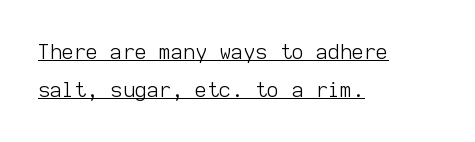
Q: Is the text bold? A: No.
Q: Is the text italic (slanted)? A: No, it is upright.
Q: Is the text underlined? A: Yes.
Q: How is the paragraph aligned? A: Left-aligned.
Q: Is the spacing between letters normal or unusually wide? A: Normal.
